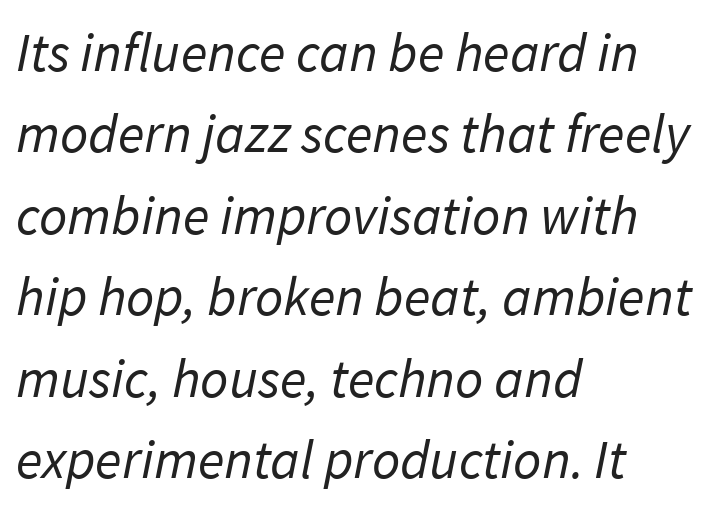
The image shows 55 px regular-weight sans-serif type; set left-aligned, normal line spacing (1.48x), normal letter spacing, not underlined; low stroke contrast and a medium x-height.
